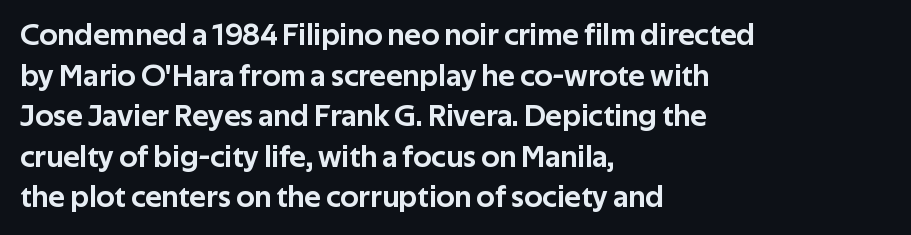
The image shows 31 px sans-serif type, upright; set left-aligned, normal line spacing (1.31x), normal letter spacing, not underlined; low stroke contrast and a medium x-height.
